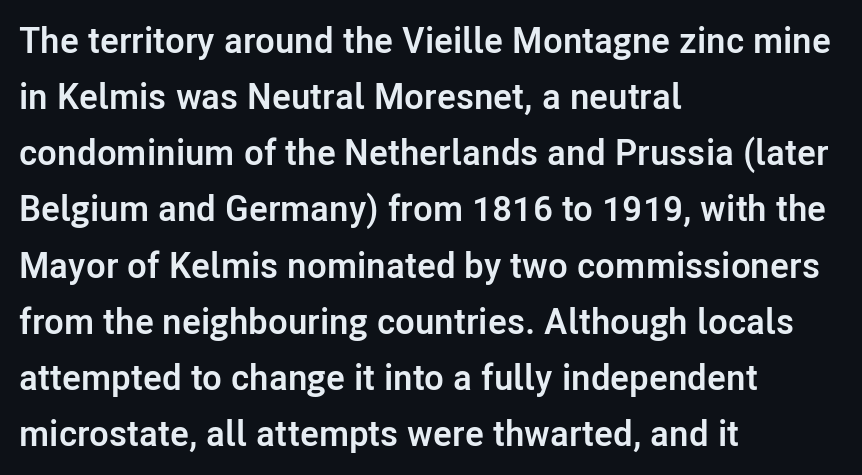
{"serif": "no", "italic": "no", "bold": "yes", "weight": "semibold", "width": "normal", "stroke_contrast": "low", "x_height": "medium", "monospaced": "no", "underline": "no", "align": "left", "line_spacing": "normal", "line_spacing_ratio": 1.56, "letter_spacing": "normal", "letter_spacing_em": 0.0, "glyph_px": 36}
